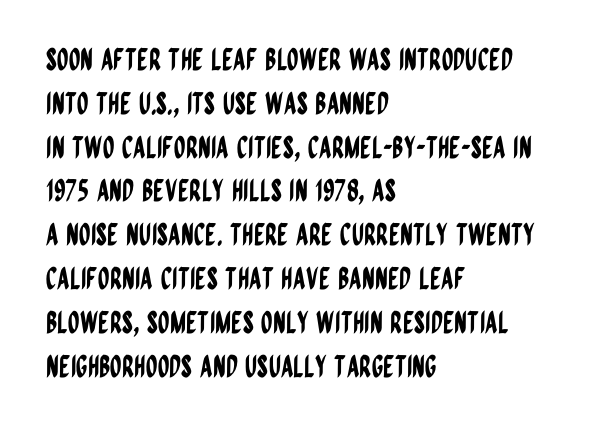
The image shows 30 px condensed sans-serif type, upright; set left-aligned, normal line spacing (1.46x), normal letter spacing, not underlined; low stroke contrast and a large x-height.
